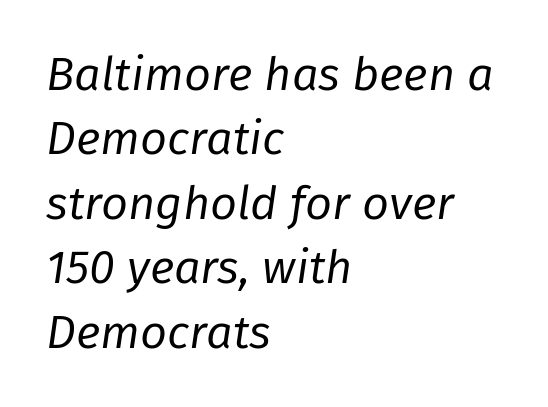
Caption: standard tracking, unaltered. These lines stack with their left ends in a neat column. Check under the words: just untouched page. Yep, that's italic — everything's leaning. Quick note: interline space is typical. Ink coverage per letter is moderate at most.
